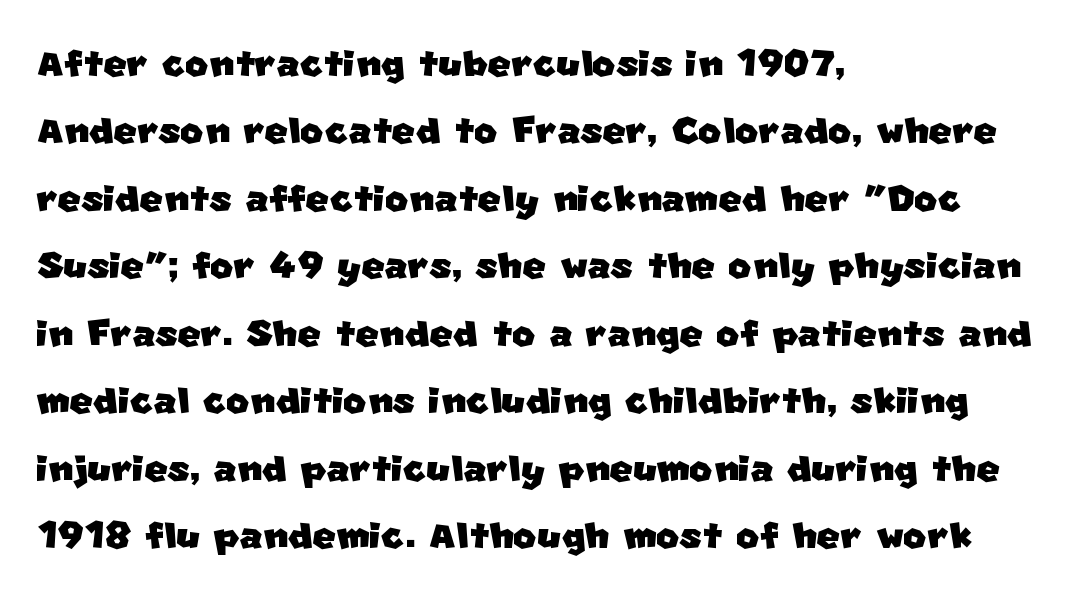
{"serif": "no", "width": "normal", "stroke_contrast": "low", "x_height": "large", "monospaced": "no", "underline": "no", "align": "left", "line_spacing": "normal", "line_spacing_ratio": 1.35, "letter_spacing": "normal", "letter_spacing_em": 0.0, "glyph_px": 50}
